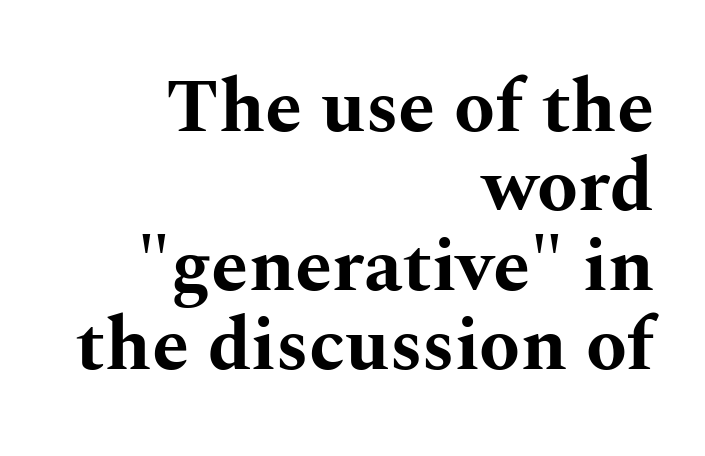
The image shows 75 px bold, wide serif type, upright; set right-aligned, tight line spacing (1.06x), normal letter spacing, not underlined; medium stroke contrast and a medium x-height.
